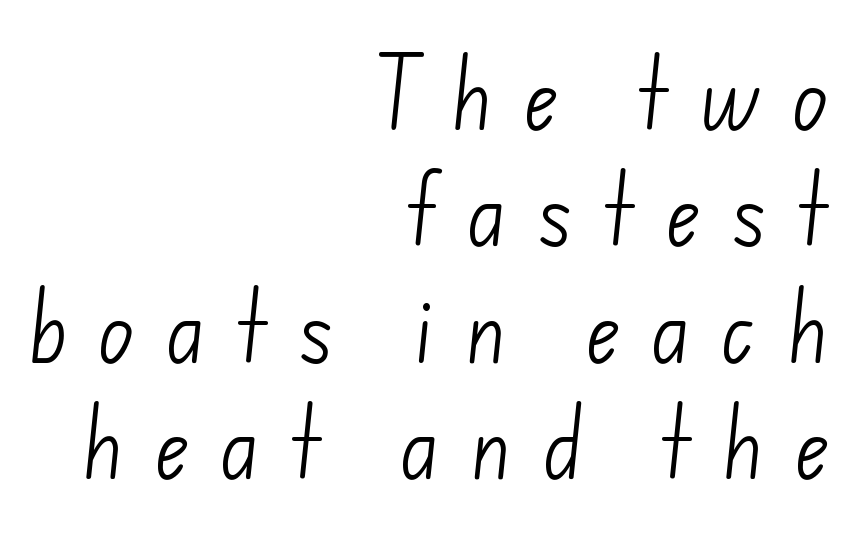
{"serif": "no", "bold": "no", "weight": "light", "width": "normal", "stroke_contrast": "low", "x_height": "small", "monospaced": "no", "underline": "no", "align": "right", "line_spacing": "normal", "line_spacing_ratio": 1.51, "letter_spacing": "wide", "letter_spacing_em": 0.38, "glyph_px": 77}
